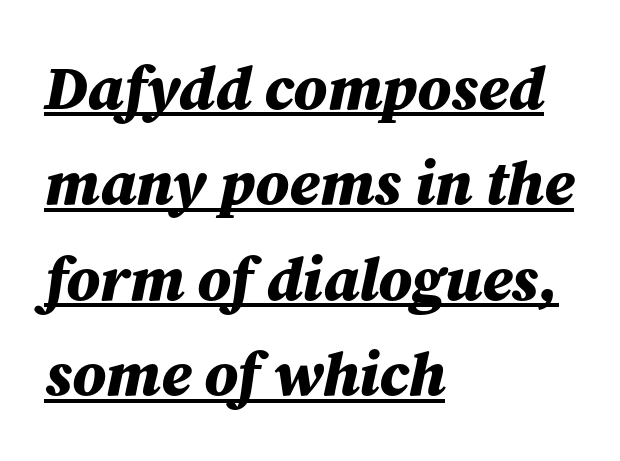
Q: Is the text bold? A: Yes.
Q: Is the text italic (slanted)? A: Yes, it leans right by about 12 degrees.
Q: Is the text underlined? A: Yes.
Q: How is the paragraph aligned? A: Left-aligned.
Q: Is the spacing between letters normal or unusually wide? A: Normal.
Q: Is the spacing between lines tight, normal or loose? A: Normal.
Q: Width (condensed, normal, or wide)? A: Normal.
Q: Stroke contrast? A: Medium.
Q: x-height? A: Medium.
Q: Monospaced? A: No.
